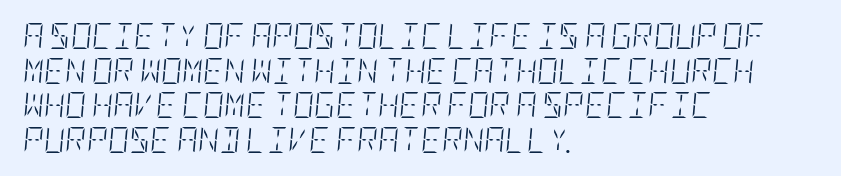
{"italic": "yes", "lean": "right", "slant_degrees": 5, "bold": "no", "underline": "no", "align": "left", "line_spacing": "normal", "line_spacing_ratio": 1.33, "letter_spacing": "normal", "letter_spacing_em": 0.0, "glyph_px": 26}
